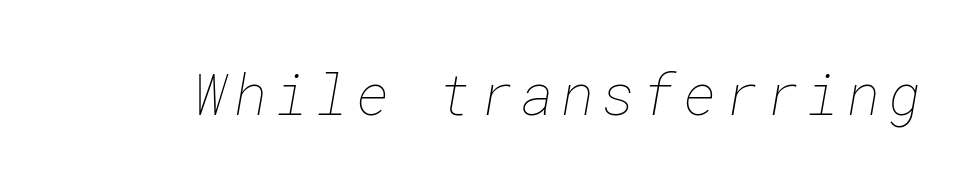
Q: Is the text bold? A: No.
Q: Is the text underlined? A: No.
Q: Width (condensed, normal, or wide)? A: Normal.
Q: Stroke contrast? A: Low.
Q: x-height? A: Medium.
